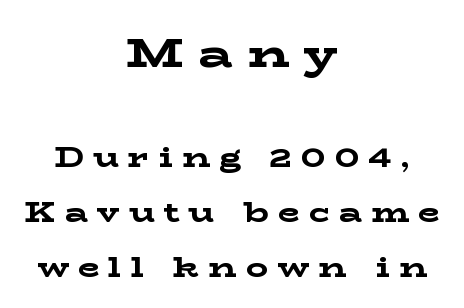
Q: Is the text bold? A: Yes.
Q: Is the text italic (slanted)? A: No, it is upright.
Q: Is the typeface a serif or a sans-serif typeface? A: Serif.
Q: Is the text underlined? A: No.
Q: How is the paragraph aligned? A: Centered.
Q: Is the spacing between letters normal or unusually wide? A: Unusually wide.
Q: Is the spacing between lines tight, normal or loose? A: Loose.
Q: Which block of text is set in a larger size, the first (top) or the second (bottom)? A: The first (top) one.
Q: Width (condensed, normal, or wide)? A: Wide.
Q: Stroke contrast? A: Low.
Q: x-height? A: Medium.
Q: Monospaced? A: No.
